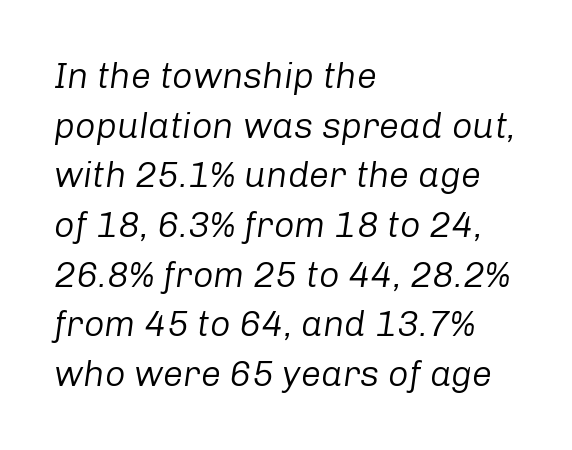
The specimen reads as italic at a glance. No extra ink here — the face is not bold. Students, note that the glyphs here touch the page at normal intervals. Whoever set this chose a conventional vertical rhythm. Rule under the text: the space is simply empty. Note the varied advance widths — an 'i' is clearly narrower than an 'm'.
